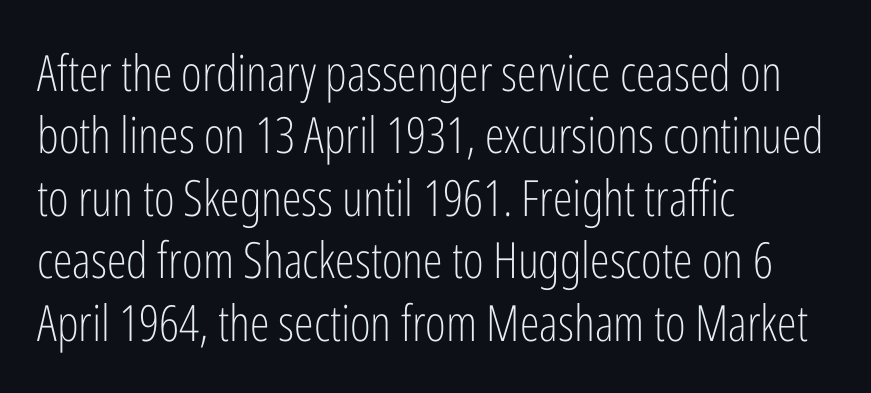
{"serif": "no", "italic": "no", "bold": "no", "weight": "light", "width": "condensed", "stroke_contrast": "low", "x_height": "medium", "monospaced": "no", "underline": "no", "align": "left", "line_spacing": "normal", "line_spacing_ratio": 1.25, "letter_spacing": "normal", "letter_spacing_em": 0.0, "glyph_px": 50}
